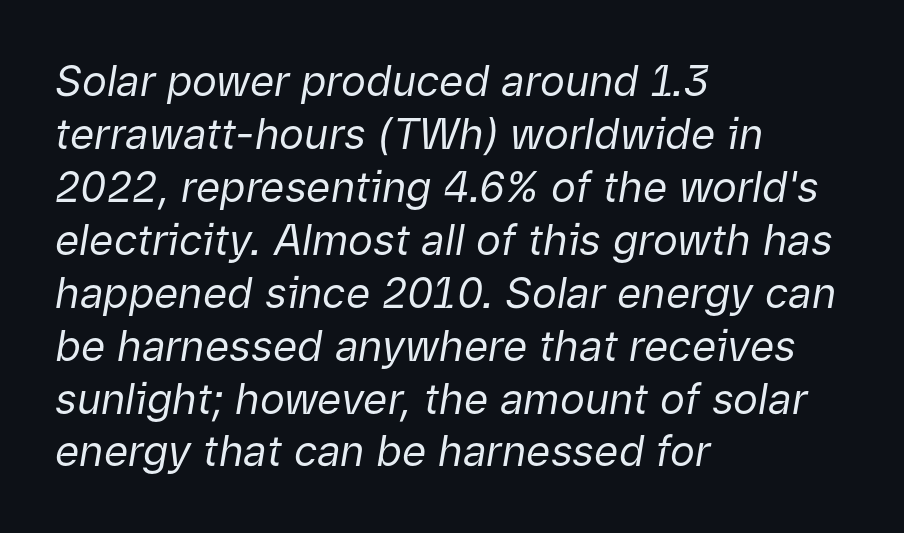
Every row of glyphs begins at an identical x-position on the left. What stands out about the letter spacing? Nothing — it is the standard amount. These lines are rendered in a variable-pitch font. Evenly set lines give the paragraph a standard silhouette. The whole block is typeset with a tilt.
